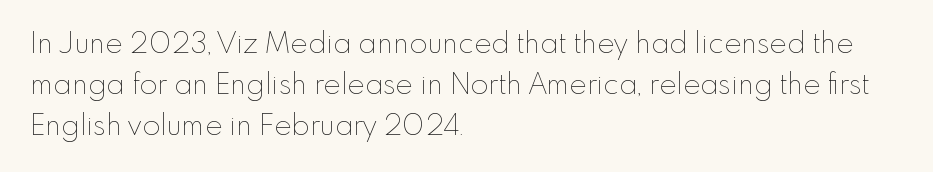
The image shows 29 px thin type, upright; set left-aligned, normal line spacing (1.41x), normal letter spacing, not underlined; low stroke contrast and a small x-height.
